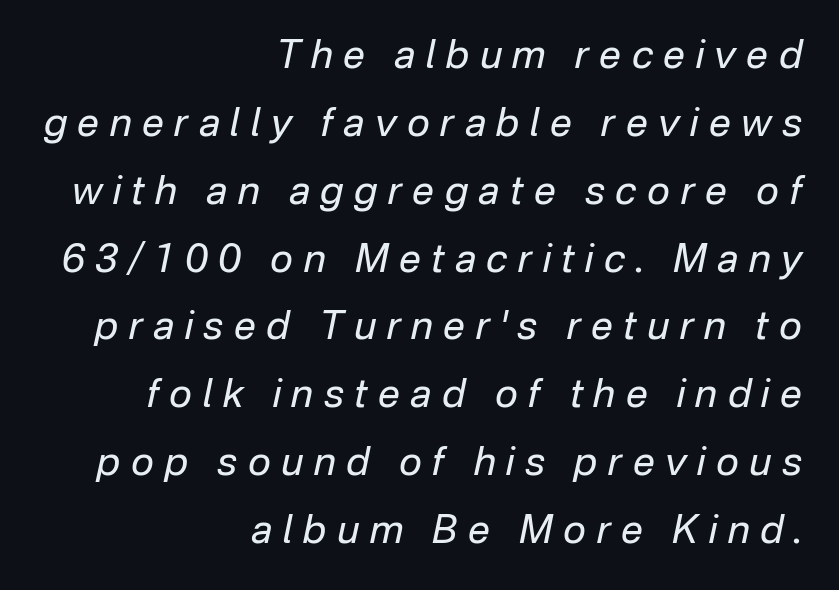
{"italic": "yes", "lean": "right", "slant_degrees": 12, "bold": "no", "weight": "regular", "width": "normal", "stroke_contrast": "low", "x_height": "medium", "monospaced": "no", "underline": "no", "align": "right", "line_spacing_ratio": 1.74, "letter_spacing": "wide", "letter_spacing_em": 0.27, "glyph_px": 39}
